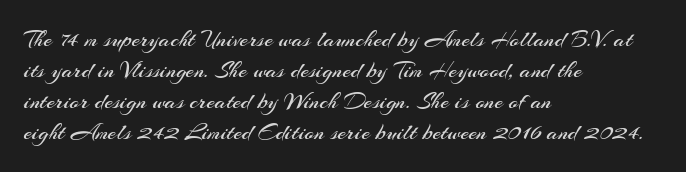
These lines keep a tight, regular rhythm from letter to letter. Notice how descenders clear the ascenders below comfortably — that's standard leading. One-word summary of the alignment: left. Nobody drew a line under any word here. The typesetting does not lean heavy: it is not bold.
